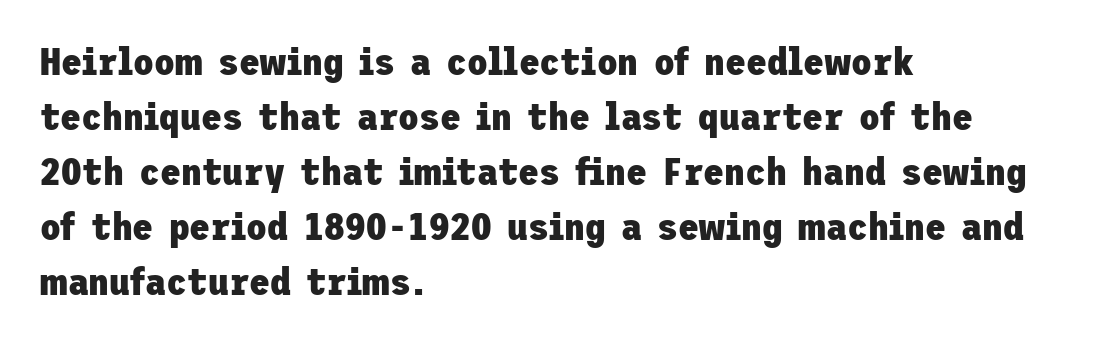
{"serif": "no", "italic": "no", "bold": "yes", "weight": "heavy", "width": "normal", "stroke_contrast": "low", "x_height": "medium", "underline": "no", "align": "left", "line_spacing": "normal", "line_spacing_ratio": 1.45, "letter_spacing": "normal", "letter_spacing_em": 0.0, "glyph_px": 38}
